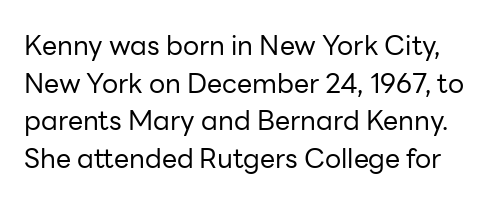
The font's upright variant was chosen for this text. Anything drawn beneath the words? Only blank space. The space between consecutive lines is moderate. Nothing heavy about these letters — not bold at all.
